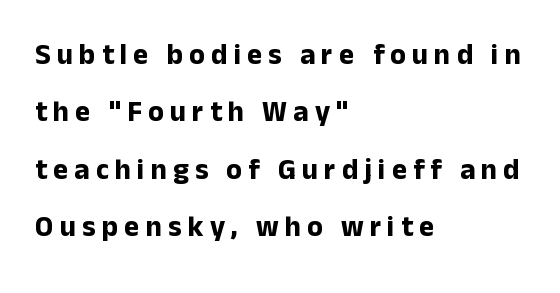
Q: Is the text bold? A: Yes.
Q: Is the text italic (slanted)? A: No, it is upright.
Q: Is the typeface a serif or a sans-serif typeface? A: Sans-serif.
Q: Is the text underlined? A: No.
Q: How is the paragraph aligned? A: Left-aligned.
Q: Is the spacing between letters normal or unusually wide? A: Unusually wide.
Q: Is the spacing between lines tight, normal or loose? A: Loose.
Q: Width (condensed, normal, or wide)? A: Normal.
Q: Stroke contrast? A: Low.
Q: x-height? A: Medium.
Q: Monospaced? A: No.
